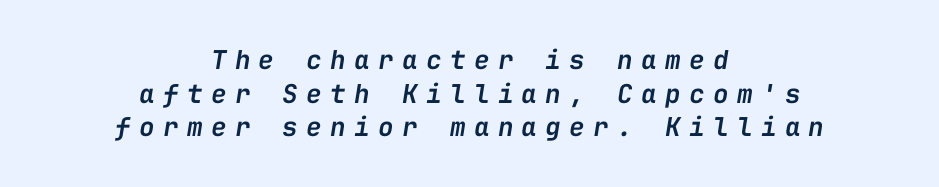
{"italic": "yes", "lean": "right", "slant_degrees": 9, "bold": "semi", "underline": "no", "align": "center", "line_spacing": "normal", "line_spacing_ratio": 1.29, "letter_spacing": "wide", "letter_spacing_em": 0.32, "glyph_px": 26}
